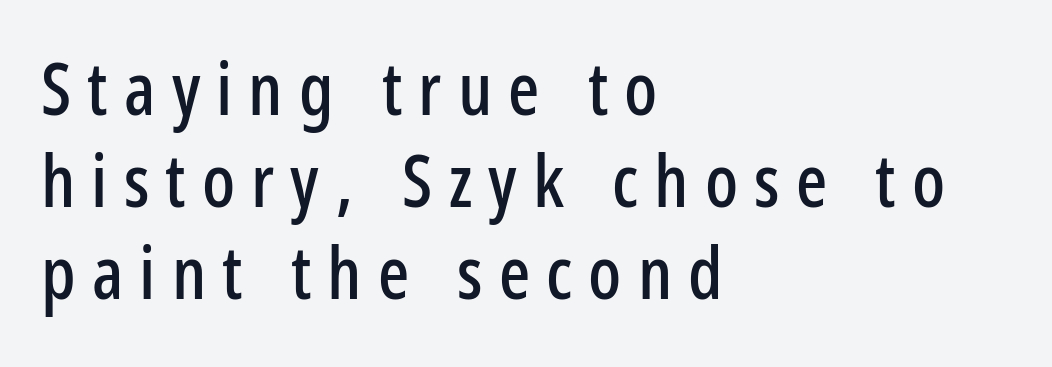
Q: Is the text italic (slanted)? A: No, it is upright.
Q: Is the typeface a serif or a sans-serif typeface? A: Sans-serif.
Q: Is the text underlined? A: No.
Q: How is the paragraph aligned? A: Left-aligned.
Q: Is the spacing between letters normal or unusually wide? A: Unusually wide.
Q: Is the spacing between lines tight, normal or loose? A: Normal.
Q: Width (condensed, normal, or wide)? A: Condensed.
Q: Stroke contrast? A: Low.
Q: x-height? A: Medium.
Q: Monospaced? A: No.
